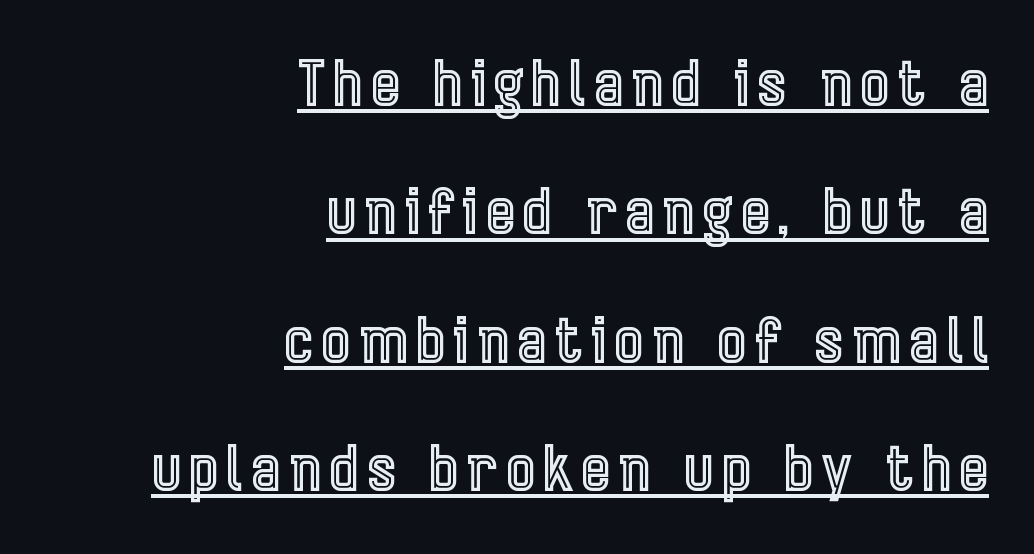
The image shows 62 px condensed type, upright; set right-aligned, loose line spacing (2.07x), underlined; a medium x-height.
